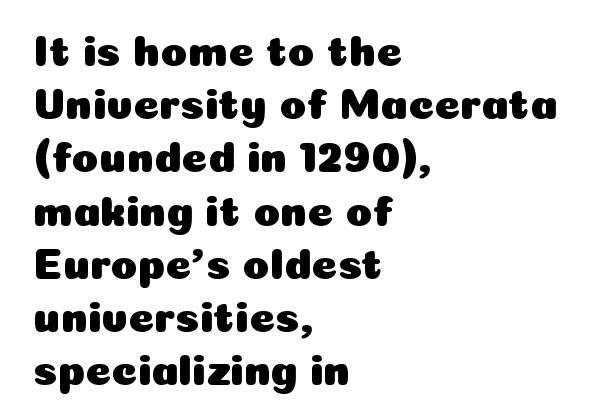
{"serif": "no", "italic": "no", "width": "normal", "stroke_contrast": "low", "x_height": "medium", "monospaced": "no", "underline": "no", "align": "left", "line_spacing_ratio": 1.21, "letter_spacing": "normal", "letter_spacing_em": 0.0, "glyph_px": 44}
